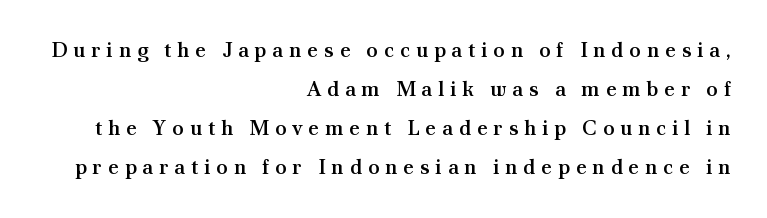
The image shows 21 px text type, upright; set right-aligned, line spacing 1.86x, unusually wide letter spacing (+0.27 em), not underlined.
